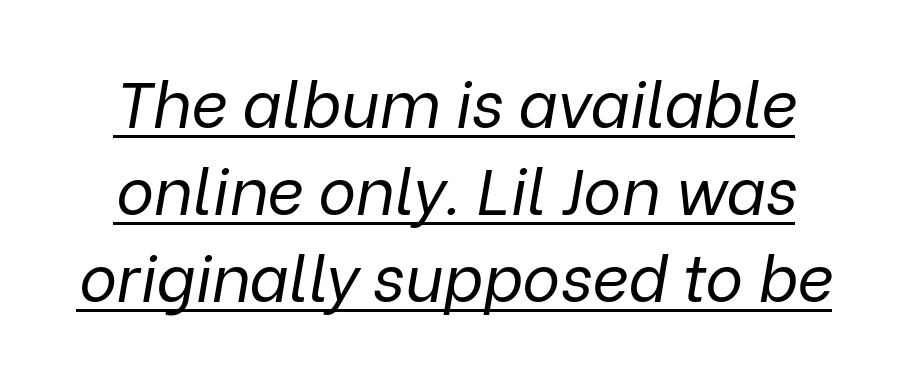
The image shows 64 px regular-weight type, italic (leaning right); set centered, normal line spacing (1.36x), normal letter spacing, underlined; low stroke contrast and a medium x-height.
